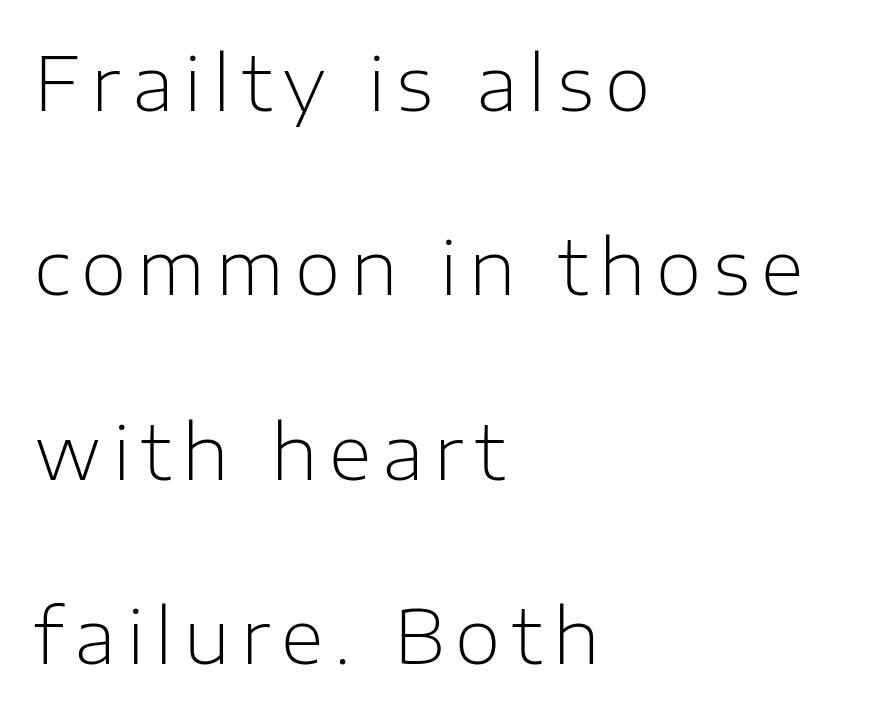
The image shows 74 px light sans-serif type, upright; set left-aligned, loose line spacing (2.49x), not underlined; low stroke contrast and a medium x-height.
